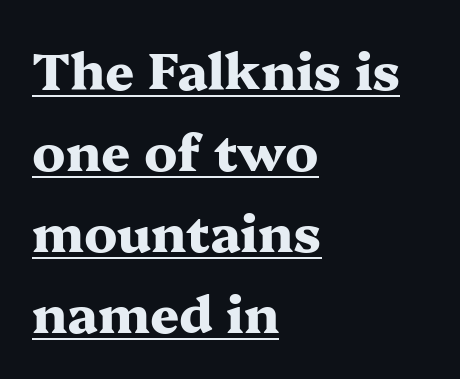
The image shows 51 px heavy, wide serif type, upright; set left-aligned, normal line spacing (1.59x), normal letter spacing, underlined; medium stroke contrast and a medium x-height.
